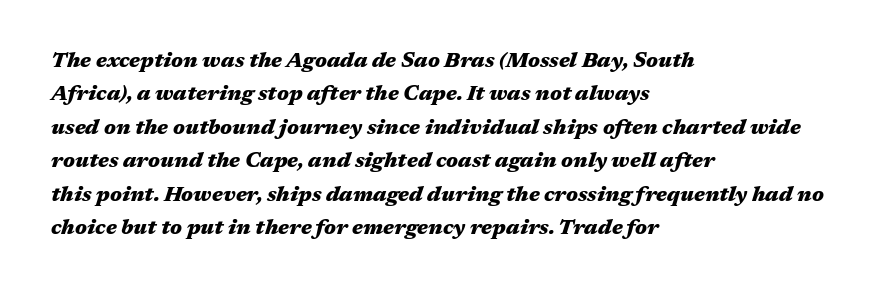
Q: Is the text bold? A: Yes.
Q: Is the text italic (slanted)? A: Yes, it leans right by about 17 degrees.
Q: Is the text underlined? A: No.
Q: How is the paragraph aligned? A: Left-aligned.
Q: Is the spacing between letters normal or unusually wide? A: Normal.
Q: Is the spacing between lines tight, normal or loose? A: Normal.
